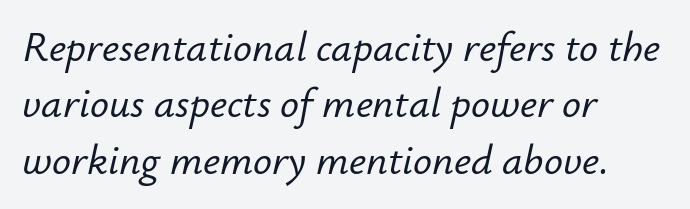
{"italic": "yes", "lean": "right", "slant_degrees": 12, "width": "normal", "stroke_contrast": "low", "x_height": "small", "monospaced": "no", "underline": "no", "align": "left", "line_spacing": "normal", "line_spacing_ratio": 1.34, "letter_spacing": "normal", "letter_spacing_em": 0.0, "glyph_px": 42}
